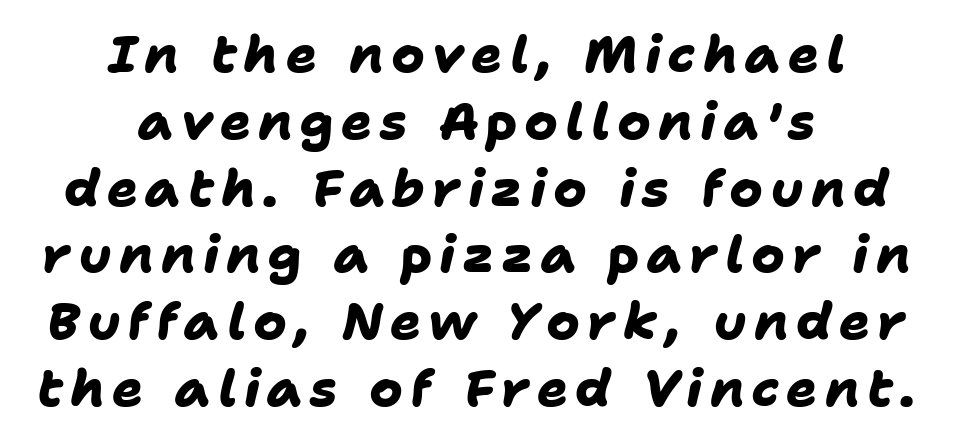
{"serif": "no", "bold": "yes", "weight": "heavy", "width": "normal", "stroke_contrast": "low", "x_height": "medium", "monospaced": "no", "underline": "no", "align": "center", "line_spacing": "normal", "line_spacing_ratio": 1.31, "glyph_px": 51}
